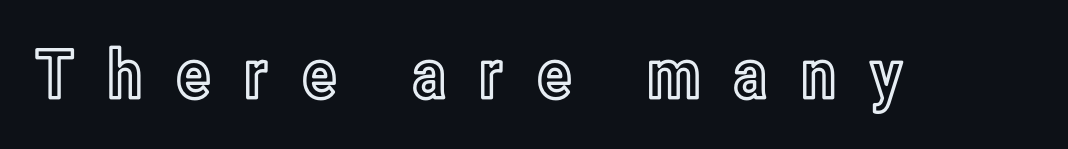
Q: Is the text italic (slanted)? A: No, it is upright.
Q: Is the text underlined? A: No.
Q: Is the spacing between letters normal or unusually wide? A: Unusually wide.
Q: Width (condensed, normal, or wide)? A: Condensed.
Q: x-height? A: Medium.
Q: Monospaced? A: No.
